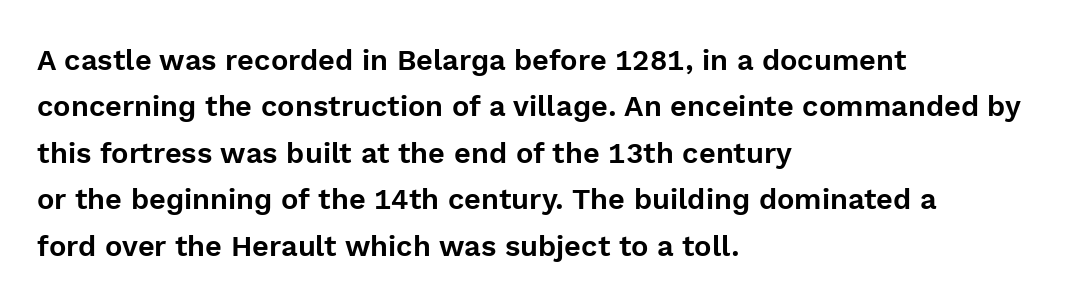
Q: Is the text italic (slanted)? A: No, it is upright.
Q: Is the typeface a serif or a sans-serif typeface? A: Sans-serif.
Q: Is the text underlined? A: No.
Q: How is the paragraph aligned? A: Left-aligned.
Q: Is the spacing between letters normal or unusually wide? A: Normal.
Q: Is the spacing between lines tight, normal or loose? A: Normal.
Q: Width (condensed, normal, or wide)? A: Normal.
Q: x-height? A: Medium.
Q: Monospaced? A: No.
